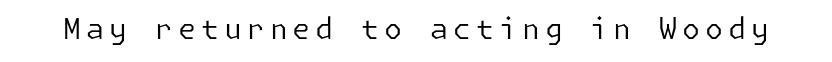
The image shows 29 px regular-weight sans-serif type, upright; set not underlined; low stroke contrast and a medium x-height.
